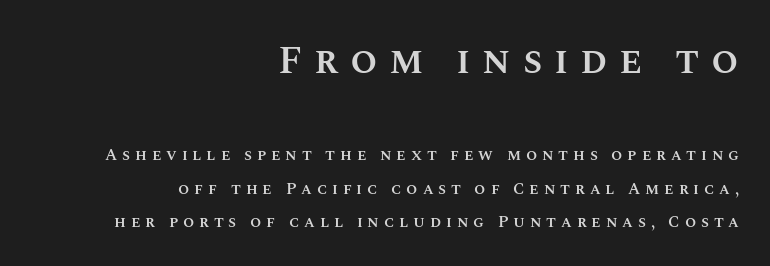
Q: Is the text bold? A: Semi-bold.
Q: Is the text italic (slanted)? A: No, it is upright.
Q: Is the text underlined? A: No.
Q: How is the paragraph aligned? A: Right-aligned.
Q: Is the spacing between letters normal or unusually wide? A: Unusually wide.
Q: Is the spacing between lines tight, normal or loose? A: Loose.
Q: Which block of text is set in a larger size, the first (top) or the second (bottom)? A: The first (top) one.
Q: Width (condensed, normal, or wide)? A: Normal.
Q: Stroke contrast? A: Medium.
Q: x-height? A: Large.
Q: Monospaced? A: No.
